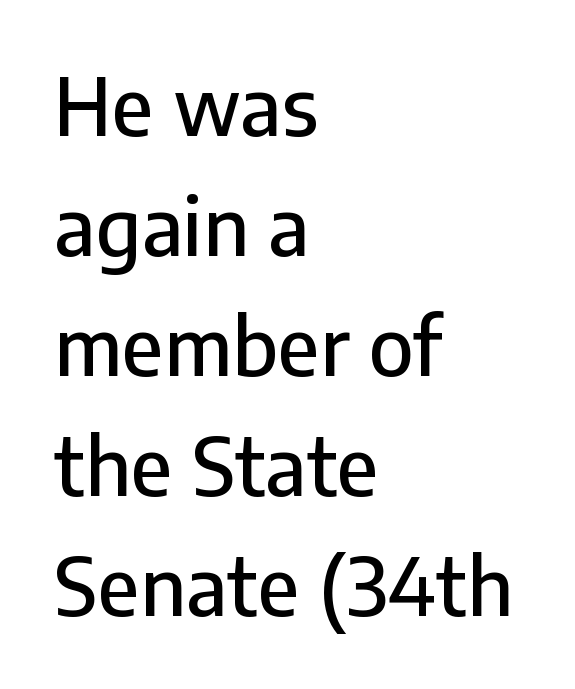
{"serif": "no", "italic": "no", "width": "normal", "stroke_contrast": "low", "x_height": "medium", "monospaced": "no", "underline": "no", "align": "left", "line_spacing": "normal", "line_spacing_ratio": 1.52, "letter_spacing": "normal", "letter_spacing_em": 0.0, "glyph_px": 79}
